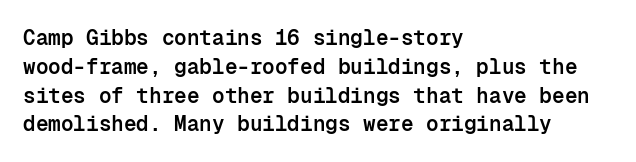
{"italic": "no", "bold": "semi", "underline": "no", "align": "left", "line_spacing": "normal", "line_spacing_ratio": 1.37, "letter_spacing": "normal", "letter_spacing_em": 0.0, "glyph_px": 21}
